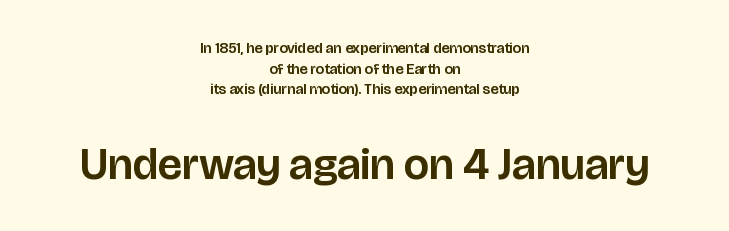
{"serif": "no", "italic": "no", "width": "normal", "stroke_contrast": "low", "x_height": "large", "monospaced": "no", "underline": "no", "align": "center", "line_spacing": "normal", "line_spacing_ratio": 1.37, "letter_spacing": "normal", "letter_spacing_em": 0.0, "larger_block": "second", "size_ratio": 3.0, "glyph_px": 45}
